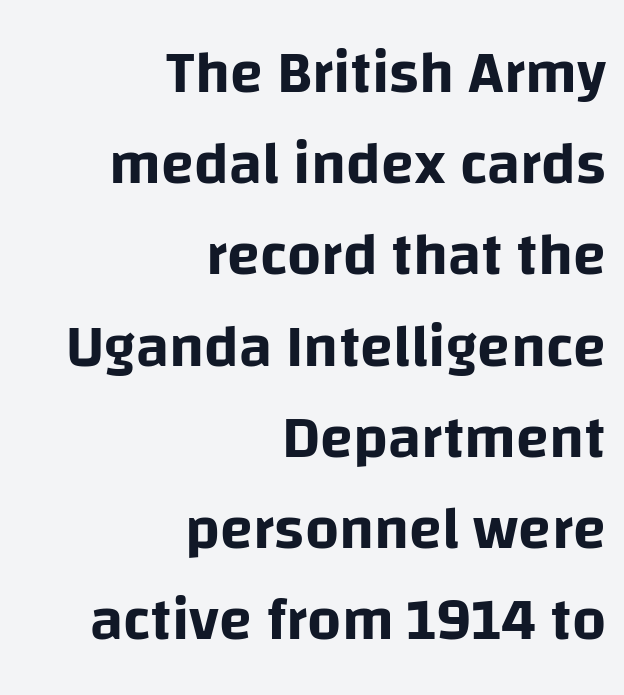
Q: Is the text italic (slanted)? A: No, it is upright.
Q: Is the typeface a serif or a sans-serif typeface? A: Sans-serif.
Q: Is the text underlined? A: No.
Q: How is the paragraph aligned? A: Right-aligned.
Q: Is the spacing between letters normal or unusually wide? A: Normal.
Q: Is the spacing between lines tight, normal or loose? A: Normal.
Q: Width (condensed, normal, or wide)? A: Normal.
Q: Stroke contrast? A: Low.
Q: x-height? A: Large.
Q: Monospaced? A: No.
